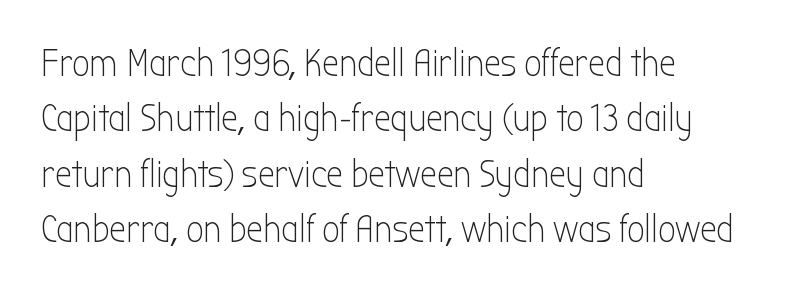
{"serif": "no", "italic": "no", "bold": "no", "weight": "light", "width": "condensed", "stroke_contrast": "low", "x_height": "medium", "monospaced": "no", "underline": "no", "align": "left", "line_spacing": "normal", "line_spacing_ratio": 1.46, "letter_spacing": "normal", "letter_spacing_em": 0.0, "glyph_px": 38}
